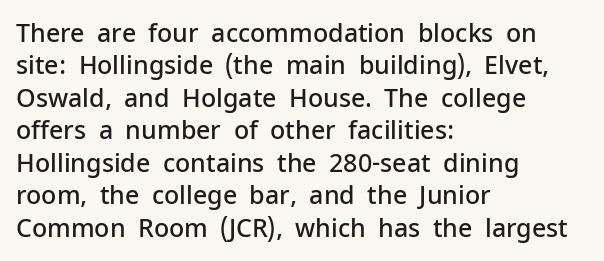
{"italic": "no", "bold": "semi", "underline": "no", "align": "left", "line_spacing": "normal", "line_spacing_ratio": 1.3, "letter_spacing": "normal", "letter_spacing_em": 0.0, "glyph_px": 25}
